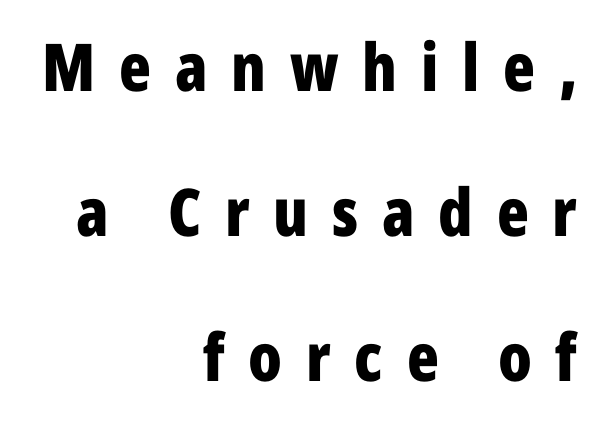
The image shows 66 px bold, condensed sans-serif type, upright; set right-aligned, loose line spacing (2.2x), unusually wide letter spacing (+0.36 em), not underlined; low stroke contrast and a medium x-height.
